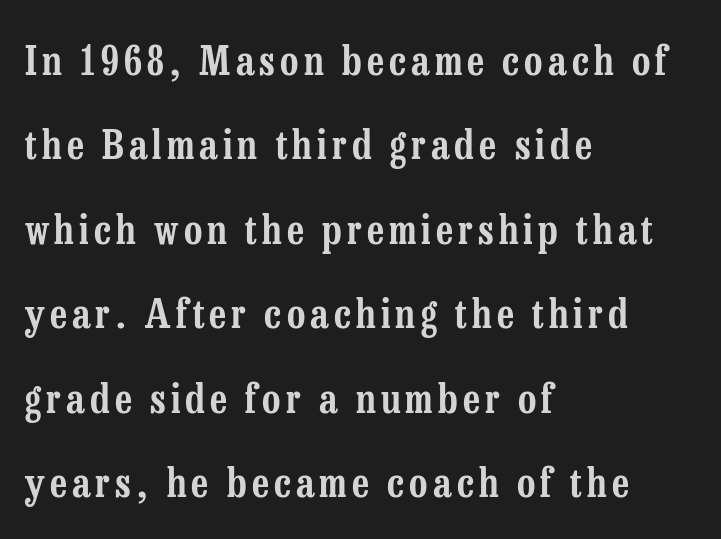
The image shows 40 px condensed serif type, upright; set left-aligned, loose line spacing (2.11x), not underlined; low stroke contrast and a medium x-height.
